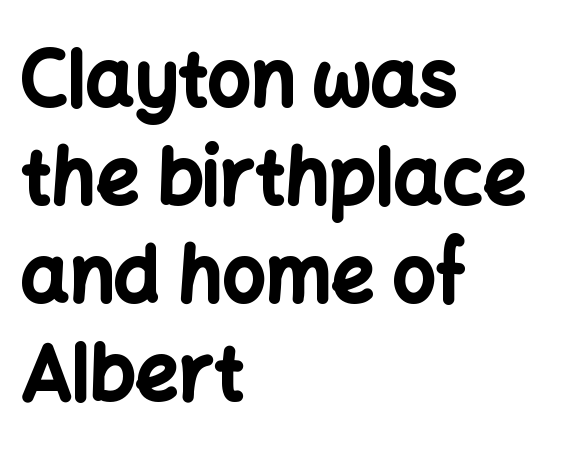
The text was rendered using a sans face with plain stroke endings. Summary of vertical rhythm: regular, with standard interline spacing. Looks like regular typesetting: each glyph gets only the width it needs. The specimen reads as upright at a glance. No word sits above an underline. I'd describe the lettering as bold — thick and assertive.
